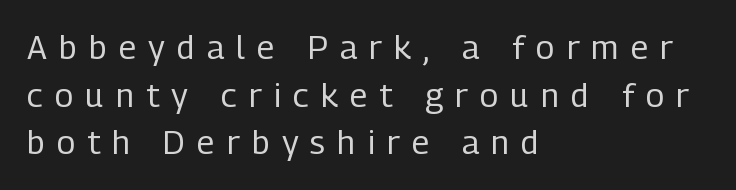
{"serif": "no", "italic": "no", "bold": "no", "weight": "regular", "width": "condensed", "stroke_contrast": "low", "x_height": "medium", "monospaced": "no", "underline": "no", "align": "left", "line_spacing": "normal", "line_spacing_ratio": 1.44, "letter_spacing": "wide", "letter_spacing_em": 0.37, "glyph_px": 33}
